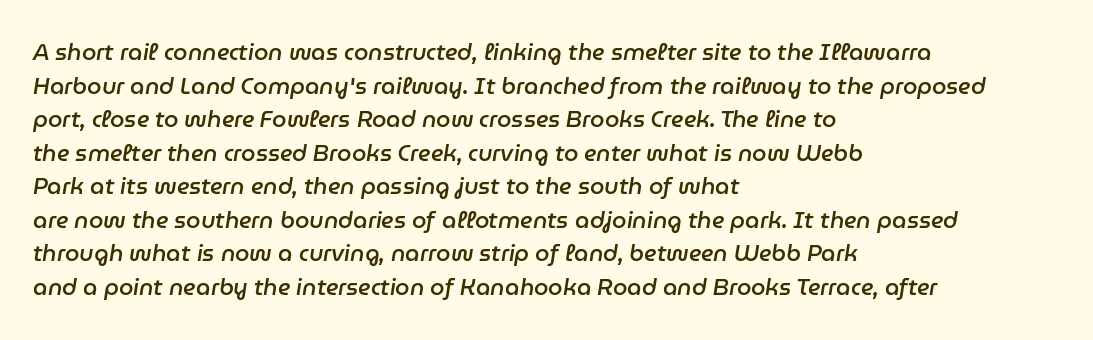
Q: Is the text bold? A: Semi-bold.
Q: Is the text italic (slanted)? A: Yes, it leans right by about 9 degrees.
Q: Is the text underlined? A: No.
Q: How is the paragraph aligned? A: Left-aligned.
Q: Is the spacing between letters normal or unusually wide? A: Normal.
Q: Is the spacing between lines tight, normal or loose? A: Normal.
